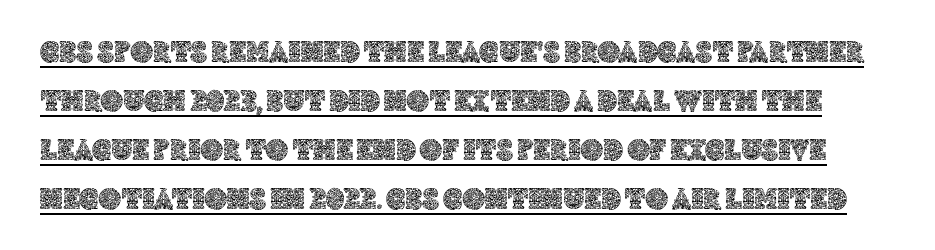
The image shows 31 px text type, upright; set normal line spacing (1.58x), normal letter spacing, underlined; a large x-height.
